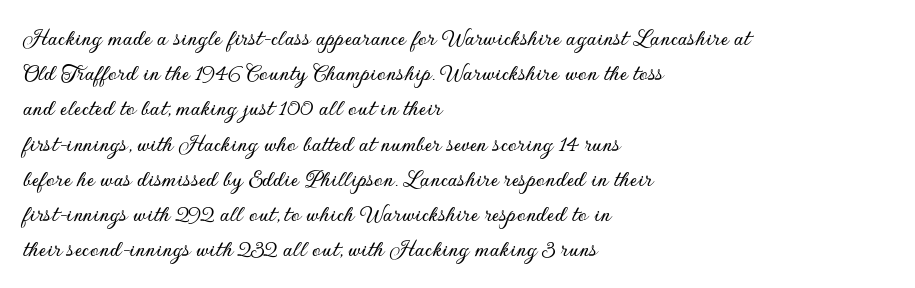
This rendering uses left alignment, leaving the right contour irregular. This sample keeps an unexceptional amount of space between lines. Bare-footed words on every line.
